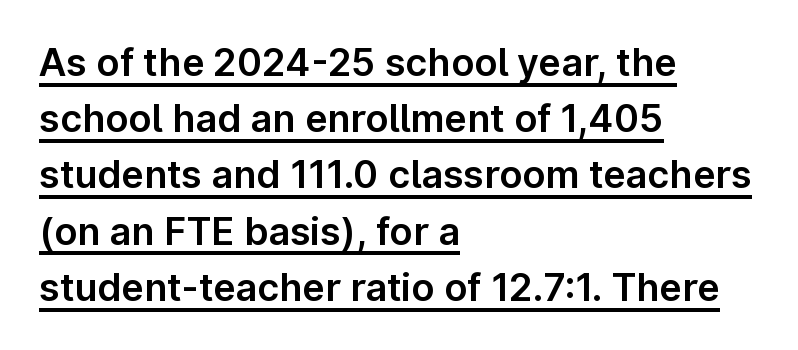
The image shows 38 px sans-serif type, upright; set left-aligned, normal line spacing (1.48x), normal letter spacing, underlined; low stroke contrast and a medium x-height.
